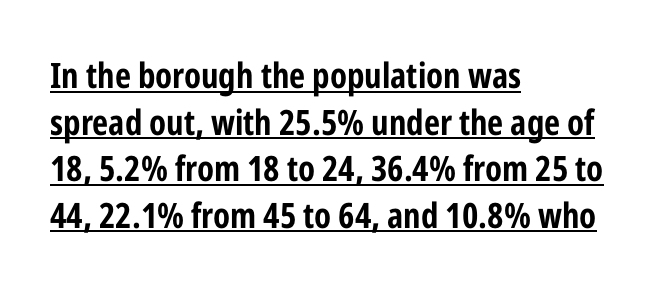
The passage shown is typed in a proportional face where columns would drift. Caption: standard tracking, unaltered. The characters display no serif detailing; their extremities are plain. The face used here appears with an underline applied. A full-strength bold gives these letters their thick strokes. Evenly set lines give the paragraph a standard silhouette.
